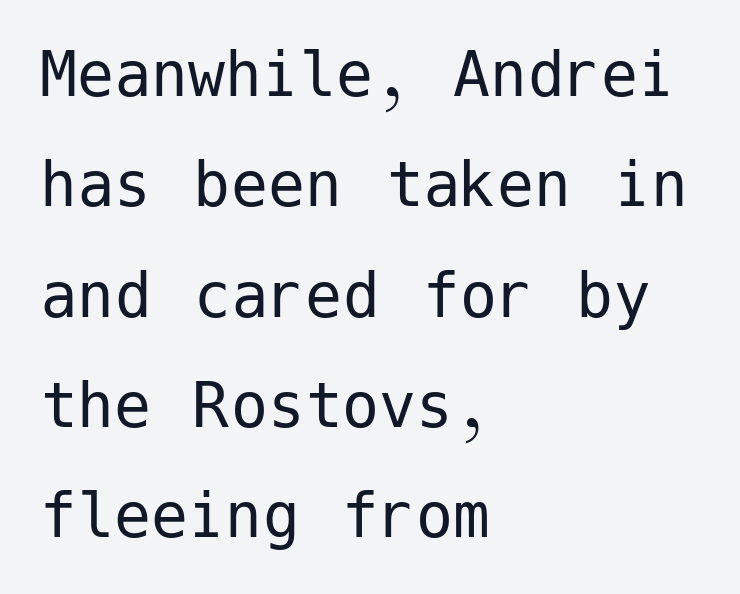
{"serif": "no", "italic": "no", "bold": "no", "weight": "regular", "width": "normal", "stroke_contrast": "low", "x_height": "medium", "underline": "no", "align": "left", "line_spacing": "normal", "line_spacing_ratio": 1.49, "letter_spacing": "normal", "letter_spacing_em": 0.0, "glyph_px": 74}
